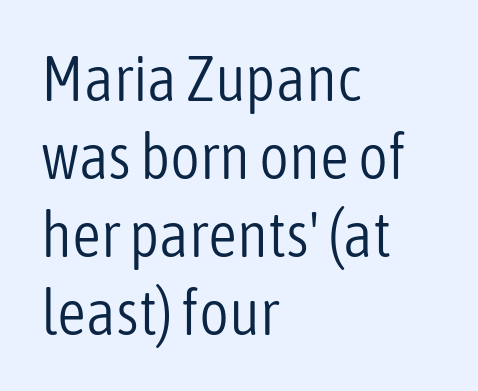
Q: Is the text bold? A: No.
Q: Is the text italic (slanted)? A: No, it is upright.
Q: Is the typeface a serif or a sans-serif typeface? A: Sans-serif.
Q: Is the text underlined? A: No.
Q: How is the paragraph aligned? A: Left-aligned.
Q: Is the spacing between letters normal or unusually wide? A: Normal.
Q: Width (condensed, normal, or wide)? A: Condensed.
Q: Stroke contrast? A: Low.
Q: x-height? A: Medium.
Q: Monospaced? A: No.
